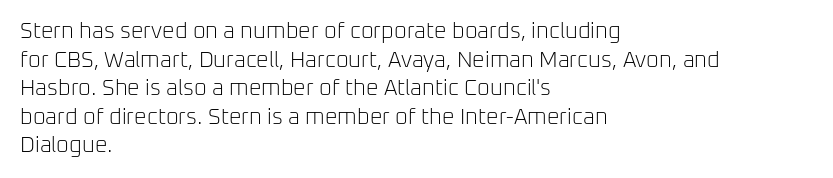
Q: Is the text bold? A: No.
Q: Is the text italic (slanted)? A: No, it is upright.
Q: Is the text underlined? A: No.
Q: How is the paragraph aligned? A: Left-aligned.
Q: Is the spacing between letters normal or unusually wide? A: Normal.
Q: Is the spacing between lines tight, normal or loose? A: Normal.
